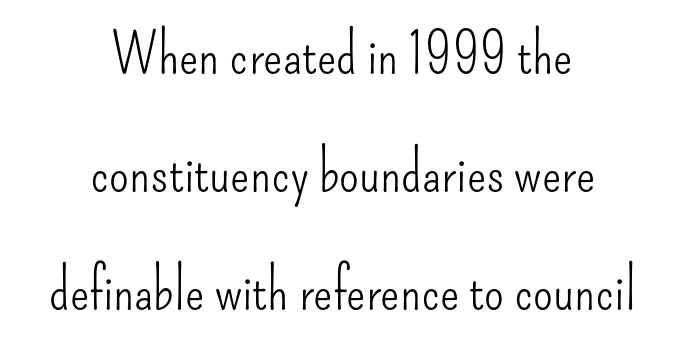
Q: Is the text bold? A: No.
Q: Is the text italic (slanted)? A: No, it is upright.
Q: Is the typeface a serif or a sans-serif typeface? A: Sans-serif.
Q: Is the text underlined? A: No.
Q: How is the paragraph aligned? A: Centered.
Q: Is the spacing between letters normal or unusually wide? A: Normal.
Q: Is the spacing between lines tight, normal or loose? A: Loose.
Q: Width (condensed, normal, or wide)? A: Condensed.
Q: Stroke contrast? A: Low.
Q: x-height? A: Small.
Q: Monospaced? A: No.
